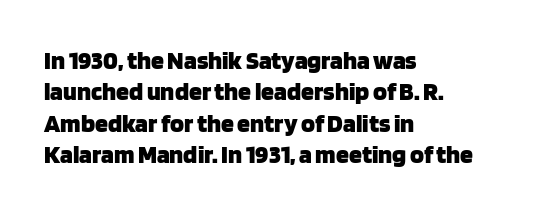
Posture: straight, roman, zero tilt. A student would call this left alignment; a typographer would say flush left, rag right. Rule under the text: the space is simply empty. Between one letter and the next there's only the usual sliver of space. Plenty of ink on the page — the face is bold.
